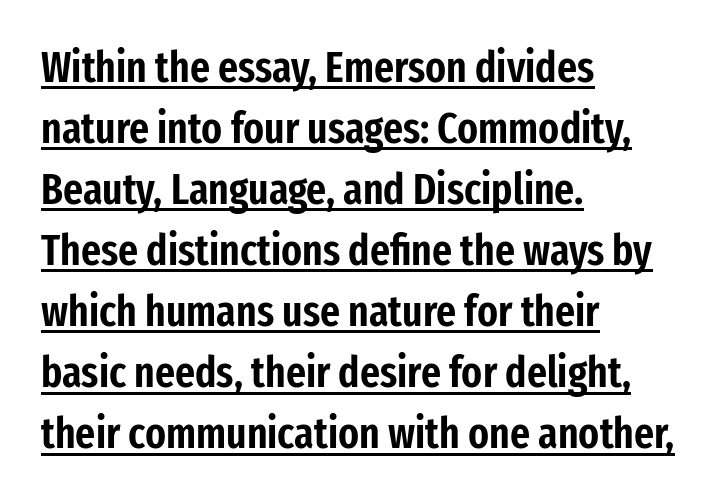
Q: Is the text italic (slanted)? A: No, it is upright.
Q: Is the typeface a serif or a sans-serif typeface? A: Sans-serif.
Q: Is the text underlined? A: Yes.
Q: How is the paragraph aligned? A: Left-aligned.
Q: Is the spacing between letters normal or unusually wide? A: Normal.
Q: Is the spacing between lines tight, normal or loose? A: Normal.
Q: Width (condensed, normal, or wide)? A: Condensed.
Q: Stroke contrast? A: Low.
Q: x-height? A: Medium.
Q: Monospaced? A: No.
